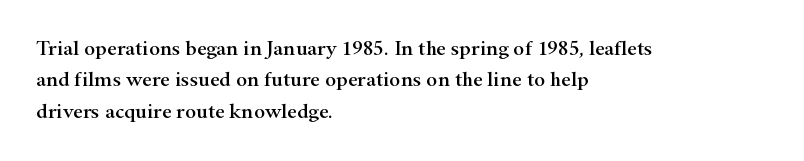
Unmarked baselines from the first word to the last. Every character sits straight up, as roman type does. The lines in this sample share a left origin and differ only in where they stop. Summary of vertical rhythm: regular, with standard interline spacing. Inter-character spacing is left at the font's built-in metrics.
